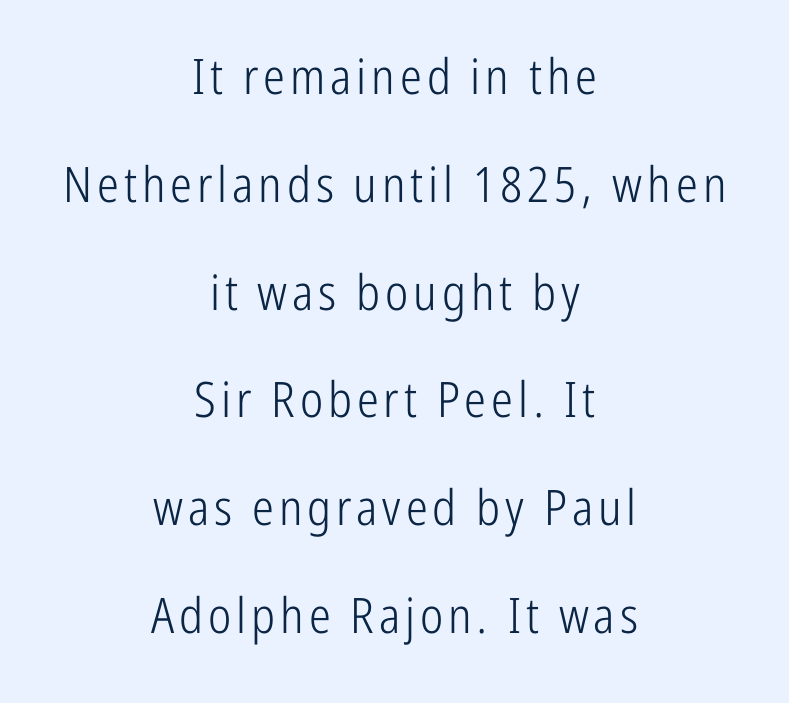
{"serif": "no", "italic": "no", "bold": "no", "weight": "light", "width": "condensed", "stroke_contrast": "low", "x_height": "medium", "monospaced": "no", "underline": "no", "align": "center", "line_spacing": "loose", "line_spacing_ratio": 2.2, "glyph_px": 49}
